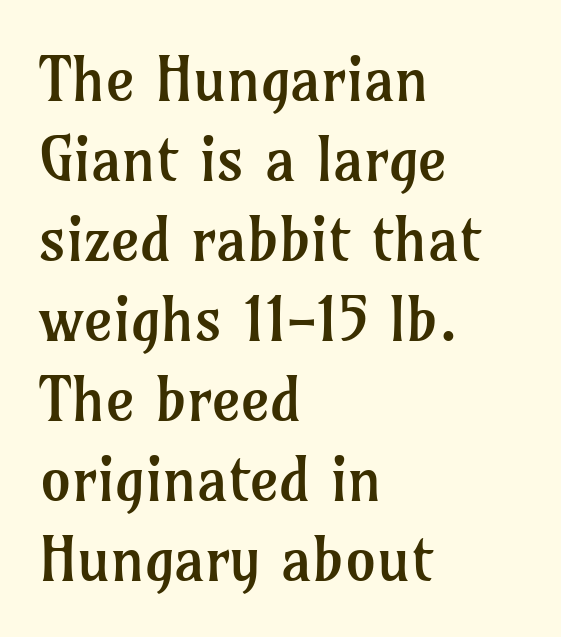
Q: Is the text bold? A: No.
Q: Is the text italic (slanted)? A: No, it is upright.
Q: Is the typeface a serif or a sans-serif typeface? A: Serif.
Q: Is the text underlined? A: No.
Q: How is the paragraph aligned? A: Left-aligned.
Q: Is the spacing between letters normal or unusually wide? A: Normal.
Q: Is the spacing between lines tight, normal or loose? A: Normal.
Q: Width (condensed, normal, or wide)? A: Normal.
Q: Stroke contrast? A: Low.
Q: x-height? A: Medium.
Q: Monospaced? A: No.
